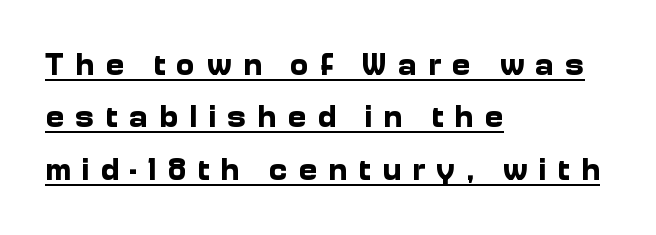
One-word summary of the alignment: left. Looks like regular typesetting: each glyph gets only the width it needs. Baseline-to-baseline distance is the conventional proportion of letter height. The axis of the letterforms is exactly vertical. Caption: bold face, heavy strokes.
